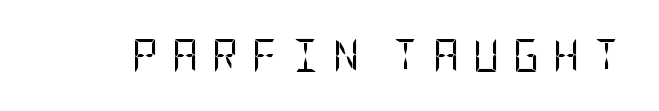
These lines are composed in type without serifs. Here the glyphs are tracked loosely, breaking word shapes into spaced letters. The baseline area is clear. The typeface has the unassuming heft of standard copy or less. Posture: vertical.
